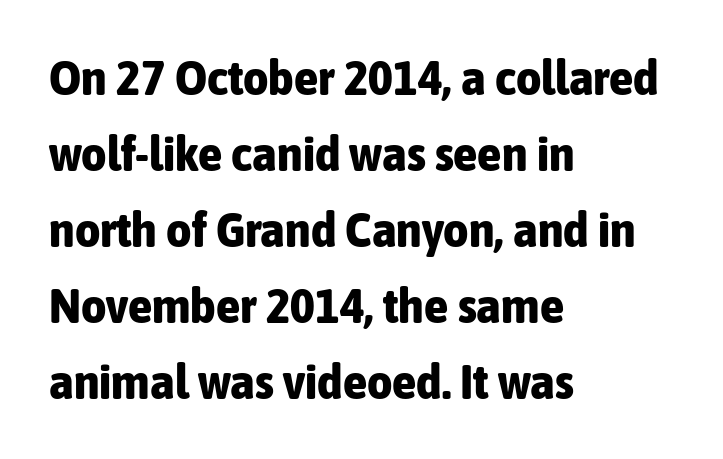
{"serif": "no", "italic": "no", "bold": "yes", "weight": "bold", "width": "condensed", "stroke_contrast": "low", "x_height": "medium", "monospaced": "no", "underline": "no", "align": "left", "line_spacing": "normal", "line_spacing_ratio": 1.55, "letter_spacing": "normal", "letter_spacing_em": 0.0, "glyph_px": 49}
